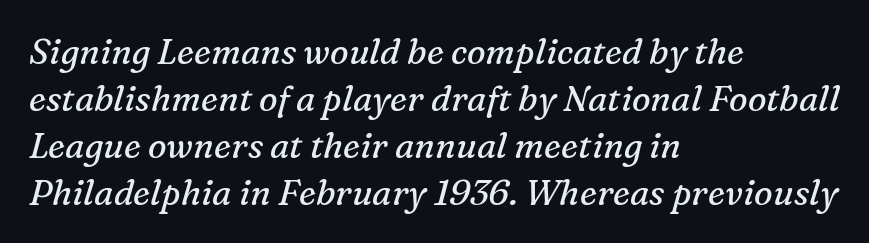
Tracking here is standard; glyphs follow each other at the usual distance. Looks like regular typesetting: each glyph gets only the width it needs. The lines sit at an ordinary, default distance from one another. The text was rendered using a seriffed face with decorative stroke endings.
